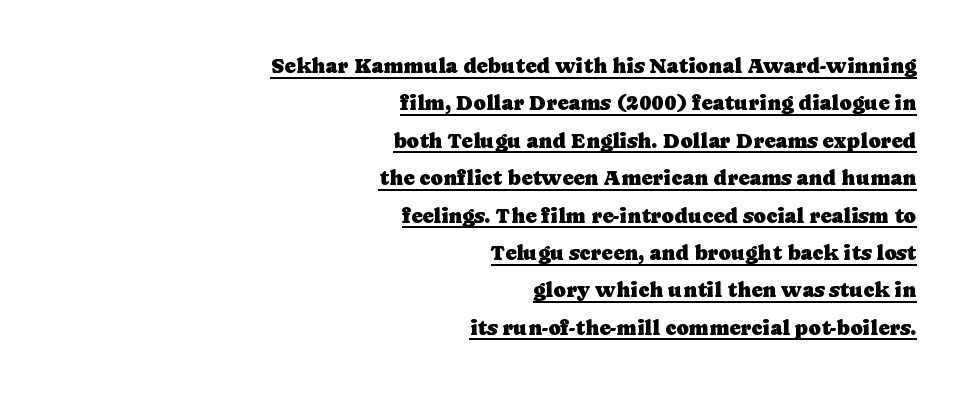
{"italic": "no", "underline": "yes", "align": "right", "line_spacing_ratio": 1.78, "letter_spacing": "normal", "letter_spacing_em": 0.0, "glyph_px": 21}
